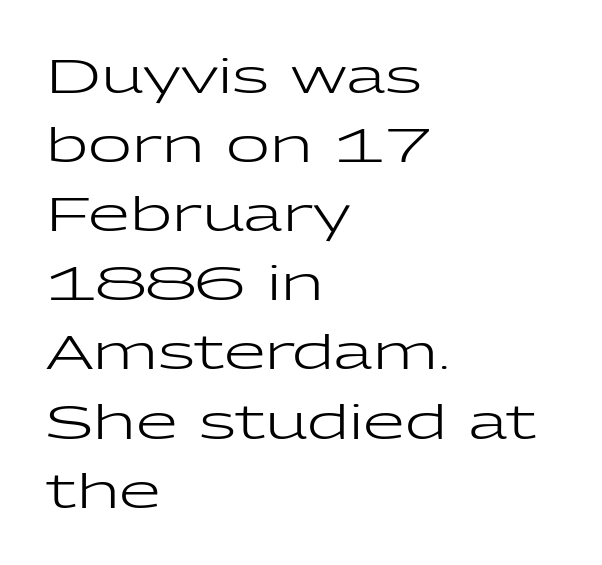
The image shows 48 px regular-weight, wide sans-serif type, upright; set left-aligned, normal line spacing (1.44x), normal letter spacing, not underlined; low stroke contrast and a medium x-height.
